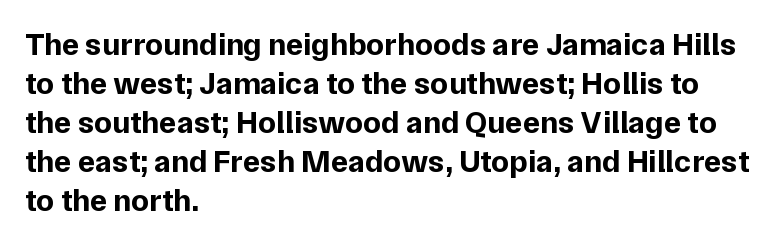
Q: Is the text bold? A: Yes.
Q: Is the text italic (slanted)? A: No, it is upright.
Q: Is the typeface a serif or a sans-serif typeface? A: Sans-serif.
Q: Is the text underlined? A: No.
Q: How is the paragraph aligned? A: Left-aligned.
Q: Is the spacing between letters normal or unusually wide? A: Normal.
Q: Width (condensed, normal, or wide)? A: Normal.
Q: Stroke contrast? A: Low.
Q: x-height? A: Medium.
Q: Monospaced? A: No.
